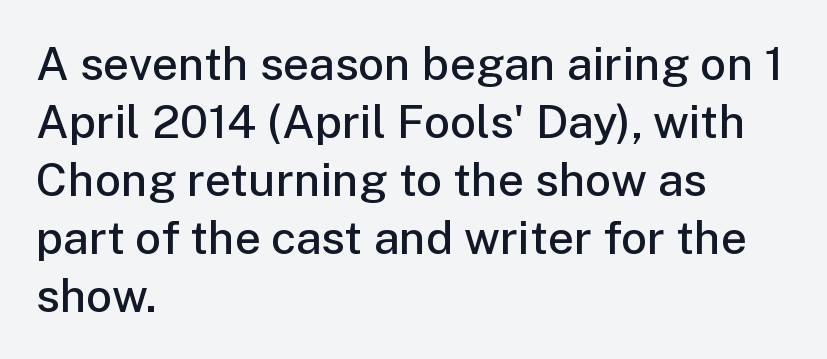
{"serif": "no", "italic": "no", "bold": "semi", "weight": "semibold", "width": "normal", "stroke_contrast": "low", "x_height": "medium", "monospaced": "no", "underline": "no", "align": "left", "line_spacing": "normal", "line_spacing_ratio": 1.26, "letter_spacing": "normal", "letter_spacing_em": 0.0, "glyph_px": 46}
